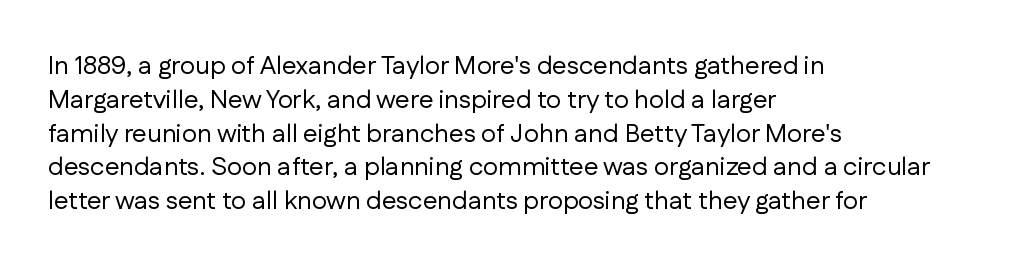
{"italic": "no", "bold": "no", "underline": "no", "align": "left", "line_spacing": "normal", "line_spacing_ratio": 1.3, "letter_spacing": "normal", "letter_spacing_em": 0.0, "glyph_px": 26}
